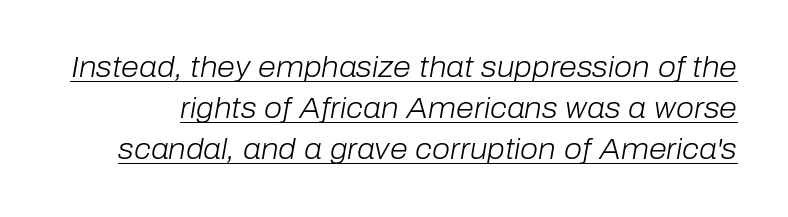
The image shows 29 px light type, italic (leaning right); set normal line spacing (1.41x), normal letter spacing, underlined; low stroke contrast and a medium x-height.
